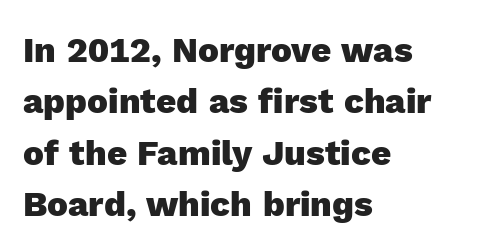
This sample uses an upright cut, with every glyph sitting square on the baseline. If you drew a ruler down the left edge, every line would touch it. The rendering uses a moderate line-height, typical for paragraphs. Default kerning and tracking; the words read as compact shapes.
